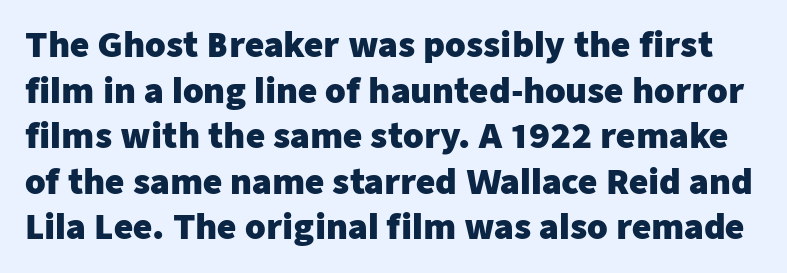
This sample has the flowing, uneven cadence of proportional lettering. No extra tracking has been applied to these lines. No feet cap the strokes, marking this as sans-serif type. Honestly, the row spacing looks completely unremarkable. When letters stand straight like this, we call the style roman or upright.
